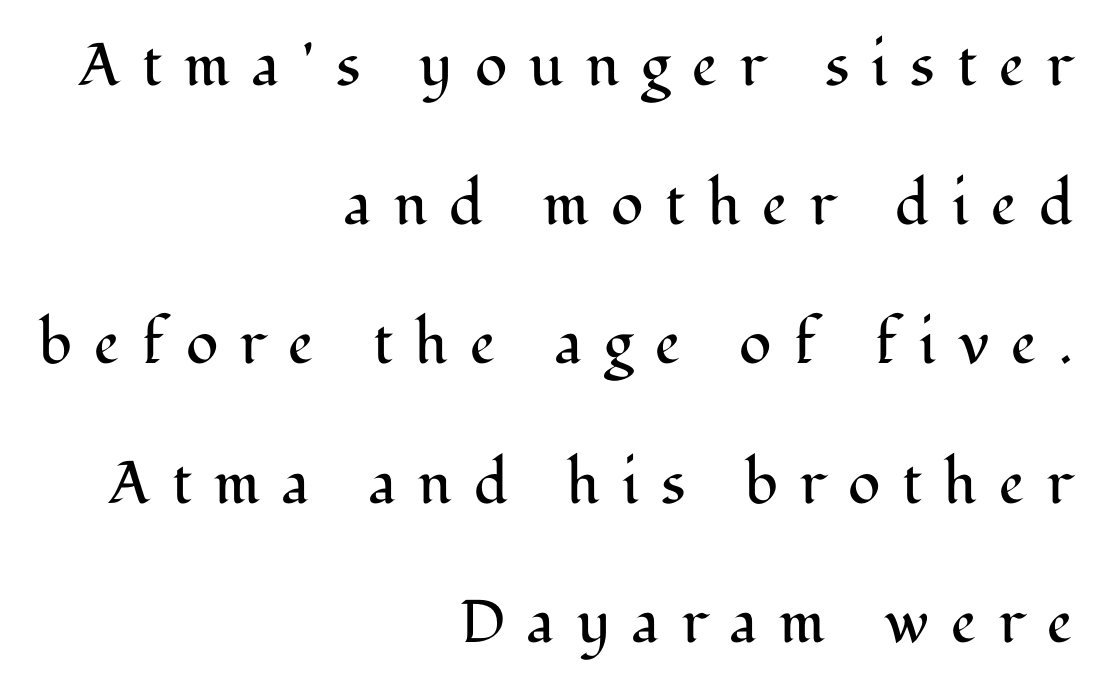
Q: Is the text bold? A: No.
Q: Is the text italic (slanted)? A: No, it is upright.
Q: Is the typeface a serif or a sans-serif typeface? A: Serif.
Q: Is the text underlined? A: No.
Q: How is the paragraph aligned? A: Right-aligned.
Q: Is the spacing between letters normal or unusually wide? A: Unusually wide.
Q: Is the spacing between lines tight, normal or loose? A: Loose.
Q: Width (condensed, normal, or wide)? A: Normal.
Q: Stroke contrast? A: Medium.
Q: x-height? A: Medium.
Q: Monospaced? A: No.
